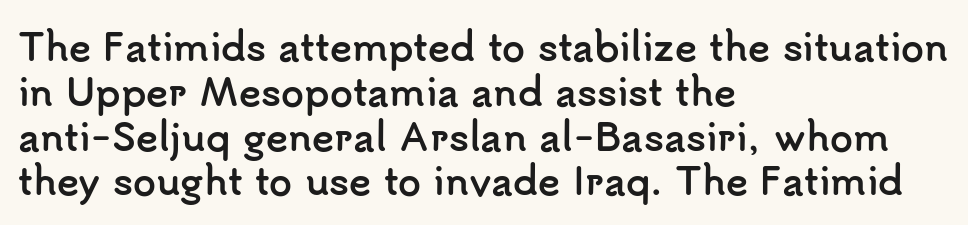
Quick note: underline off. Is the letter spacing exaggerated? No — it looks like the ordinary default. Tall strokes in this sample are plumb rather than angled. You'd pick this weight for a headline — it's a proper bold. This sample is left-justified, so line endings fall wherever the words run out. The passage shown is typeset with a sans-serif family.
